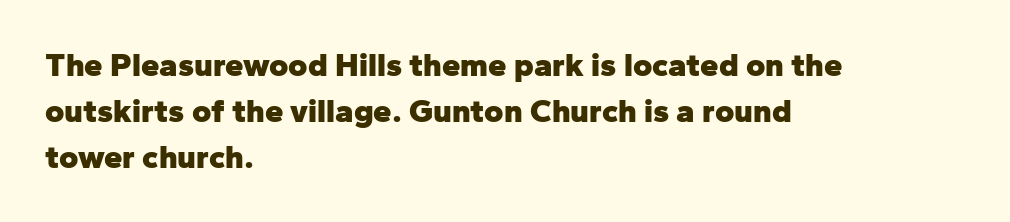
Q: Is the text bold? A: Yes.
Q: Is the text italic (slanted)? A: No, it is upright.
Q: Is the typeface a serif or a sans-serif typeface? A: Sans-serif.
Q: Is the text underlined? A: No.
Q: How is the paragraph aligned? A: Left-aligned.
Q: Is the spacing between letters normal or unusually wide? A: Normal.
Q: Is the spacing between lines tight, normal or loose? A: Normal.
Q: Width (condensed, normal, or wide)? A: Normal.
Q: Stroke contrast? A: Low.
Q: x-height? A: Medium.
Q: Monospaced? A: No.
